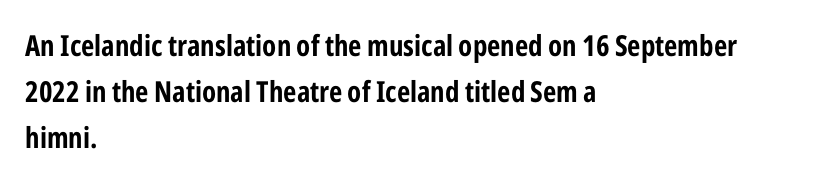
Q: Is the text italic (slanted)? A: No, it is upright.
Q: Is the typeface a serif or a sans-serif typeface? A: Sans-serif.
Q: Is the text underlined? A: No.
Q: How is the paragraph aligned? A: Left-aligned.
Q: Is the spacing between letters normal or unusually wide? A: Normal.
Q: Is the spacing between lines tight, normal or loose? A: Normal.
Q: Width (condensed, normal, or wide)? A: Condensed.
Q: Stroke contrast? A: Low.
Q: x-height? A: Medium.
Q: Monospaced? A: No.
